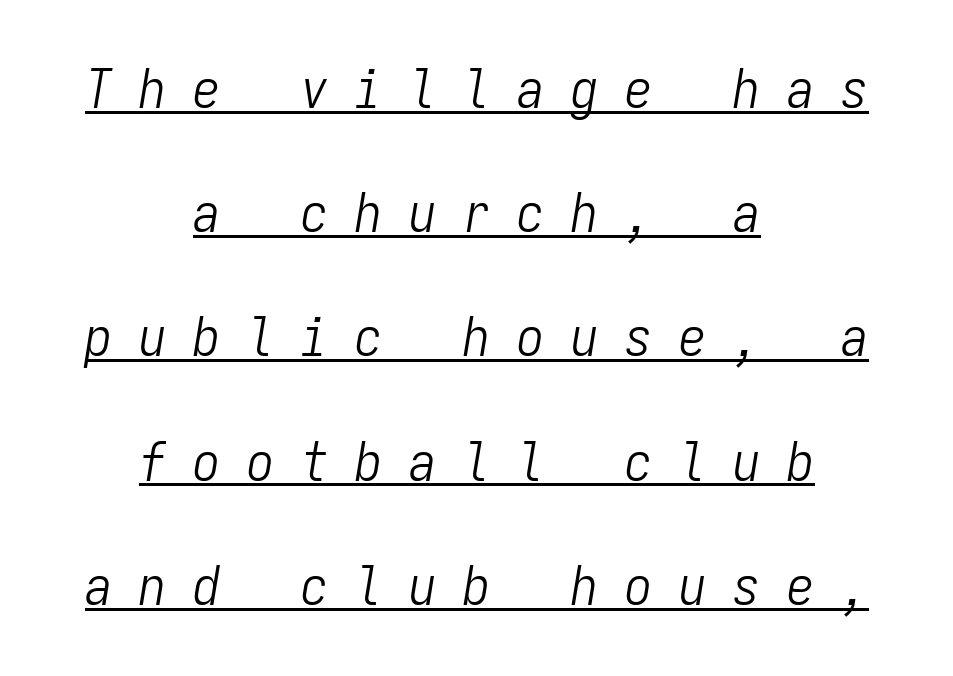
{"italic": "yes", "lean": "right", "slant_degrees": 9, "bold": "no", "weight": "light", "width": "condensed", "stroke_contrast": "low", "x_height": "medium", "monospaced": "yes", "underline": "yes", "align": "center", "line_spacing": "loose", "line_spacing_ratio": 2.3, "letter_spacing": "wide", "letter_spacing_em": 0.5, "glyph_px": 54}
